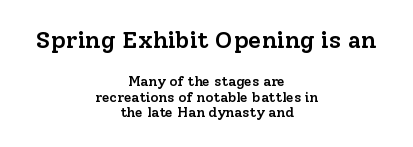
Tracking here is standard; glyphs follow each other at the usual distance. The axis of the letterforms is exactly vertical. Notice how the passage keeps no hard edge, just a central spine. Weight check: semibold — heavier than regular, not quite bold. Compare the two chunks: the upper has the greater cap height.
